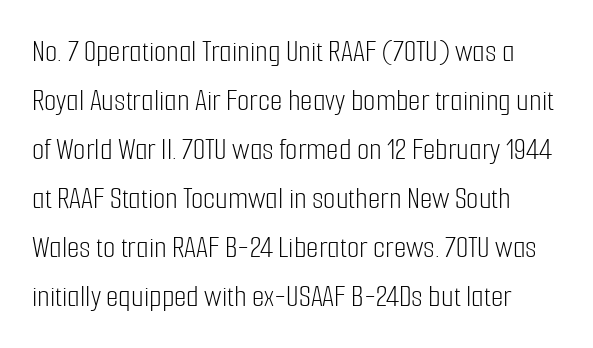
{"serif": "no", "italic": "no", "bold": "no", "weight": "light", "width": "condensed", "stroke_contrast": "low", "x_height": "medium", "monospaced": "no", "underline": "no", "line_spacing": "normal", "line_spacing_ratio": 1.53, "letter_spacing": "normal", "letter_spacing_em": 0.0, "glyph_px": 32}
